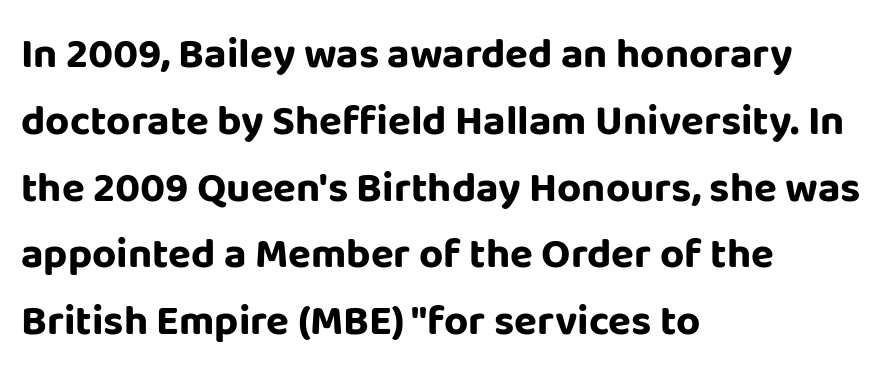
{"serif": "no", "italic": "no", "bold": "yes", "weight": "bold", "width": "normal", "stroke_contrast": "low", "x_height": "large", "monospaced": "no", "underline": "no", "align": "left", "line_spacing": "normal", "line_spacing_ratio": 1.59, "letter_spacing": "normal", "letter_spacing_em": 0.0, "glyph_px": 42}
